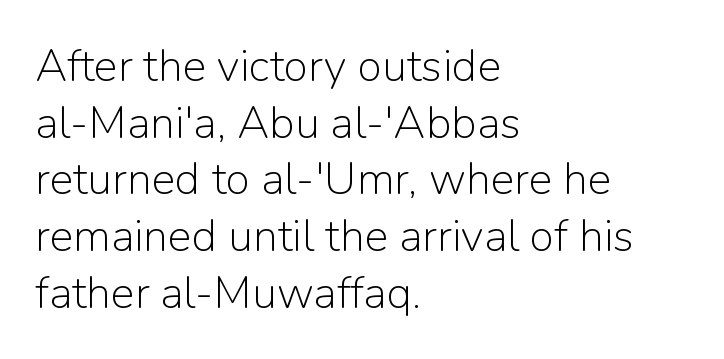
{"serif": "no", "italic": "no", "bold": "no", "weight": "light", "width": "normal", "stroke_contrast": "low", "x_height": "medium", "monospaced": "no", "underline": "no", "align": "left", "line_spacing": "normal", "line_spacing_ratio": 1.26, "letter_spacing": "normal", "letter_spacing_em": 0.0, "glyph_px": 45}
